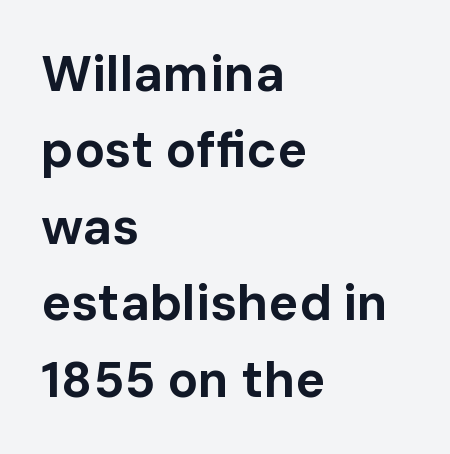
The image shows 50 px bold sans-serif type, upright; set left-aligned, normal line spacing (1.53x), normal letter spacing, not underlined; low stroke contrast and a medium x-height.
